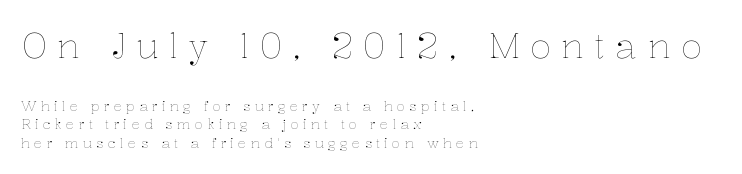
The image shows 35 px thin type, upright; set left-aligned, normal line spacing (1.33x), unusually wide letter spacing (+0.3 em), not underlined; the first (top) block is 2.5x larger; low stroke contrast and a medium x-height.
